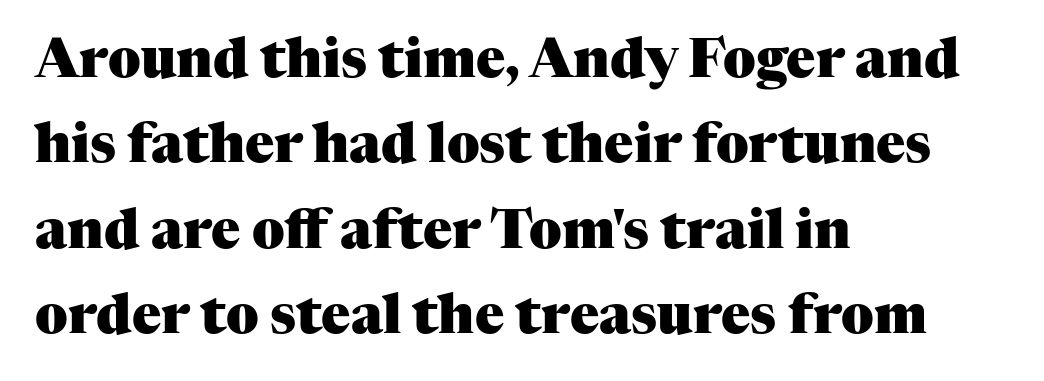
Q: Is the text bold? A: Yes.
Q: Is the text italic (slanted)? A: No, it is upright.
Q: Is the typeface a serif or a sans-serif typeface? A: Serif.
Q: Is the text underlined? A: No.
Q: How is the paragraph aligned? A: Left-aligned.
Q: Is the spacing between letters normal or unusually wide? A: Normal.
Q: Is the spacing between lines tight, normal or loose? A: Normal.
Q: Width (condensed, normal, or wide)? A: Normal.
Q: Stroke contrast? A: Medium.
Q: x-height? A: Medium.
Q: Monospaced? A: No.
